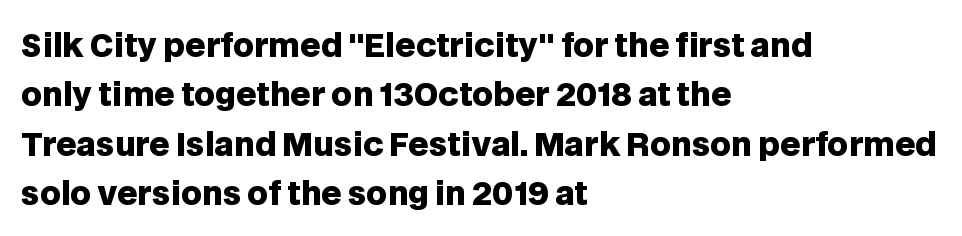
The passage shown is typed in a proportional face where columns would drift. You'd pick this weight for a headline — it's a proper bold. The letters stand straight up with perfectly vertical stems. Letter spacing: default. Honestly, the row spacing looks completely unremarkable.
